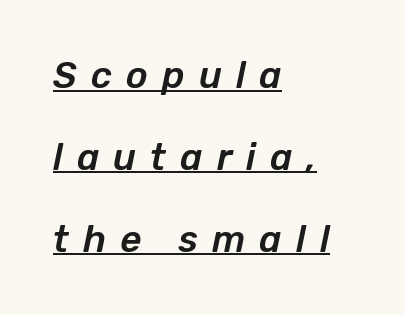
{"italic": "yes", "lean": "right", "slant_degrees": 12, "width": "normal", "stroke_contrast": "low", "x_height": "medium", "monospaced": "no", "underline": "yes", "align": "left", "line_spacing": "loose", "line_spacing_ratio": 2.21, "letter_spacing": "wide", "letter_spacing_em": 0.38, "glyph_px": 37}
